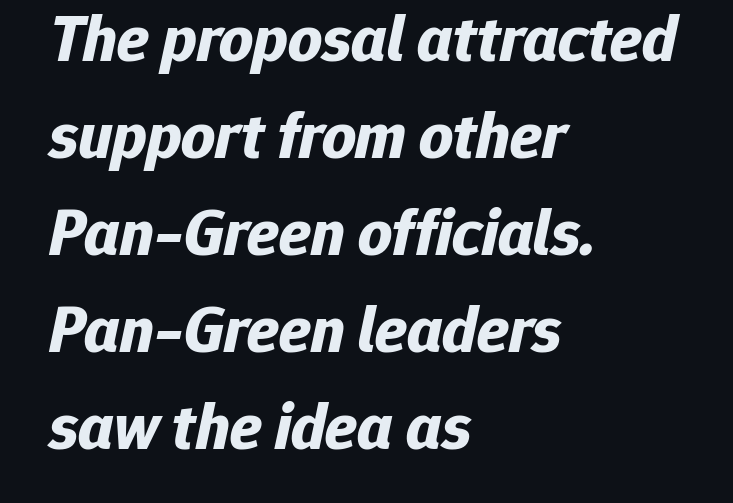
{"italic": "yes", "lean": "right", "slant_degrees": 12, "bold": "yes", "weight": "bold", "width": "normal", "stroke_contrast": "low", "x_height": "medium", "monospaced": "no", "underline": "no", "align": "left", "line_spacing": "normal", "line_spacing_ratio": 1.47, "letter_spacing": "normal", "letter_spacing_em": 0.0, "glyph_px": 66}
